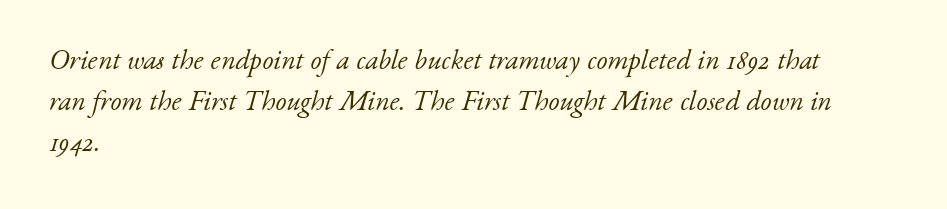
The image shows 28 px light serif type, italic (leaning right); set left-aligned, normal line spacing (1.46x), normal letter spacing, not underlined; low stroke contrast and a small x-height.
